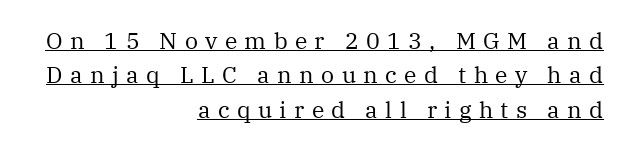
{"italic": "no", "bold": "no", "underline": "yes", "align": "right", "line_spacing": "normal", "line_spacing_ratio": 1.49, "letter_spacing": "wide", "letter_spacing_em": 0.32, "glyph_px": 23}
